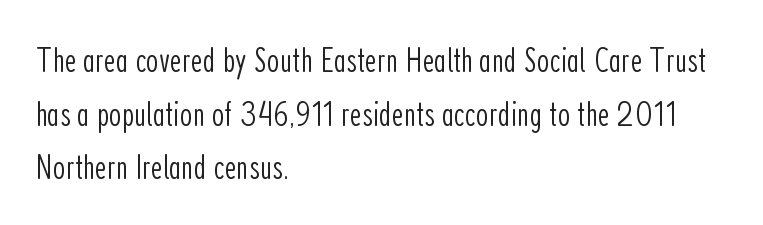
Default kerning and tracking; the words read as compact shapes. The specimen omits any rule beneath the text block's lines. Notice how the passage keeps a crisp vertical edge on the left only. Letters have the restrained weight of plain body copy at most. The letters carry no serifs — their stems end cleanly without finishing strokes.
